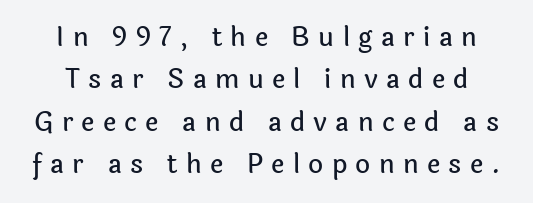
The image shows 26 px text type, upright; set centered, normal line spacing (1.63x), unusually wide letter spacing (+0.32 em), not underlined.
